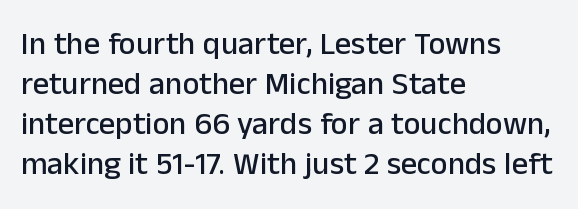
{"serif": "no", "italic": "no", "width": "normal", "stroke_contrast": "low", "x_height": "medium", "monospaced": "no", "underline": "no", "align": "left", "line_spacing": "normal", "line_spacing_ratio": 1.25, "letter_spacing": "normal", "letter_spacing_em": 0.0, "glyph_px": 32}
